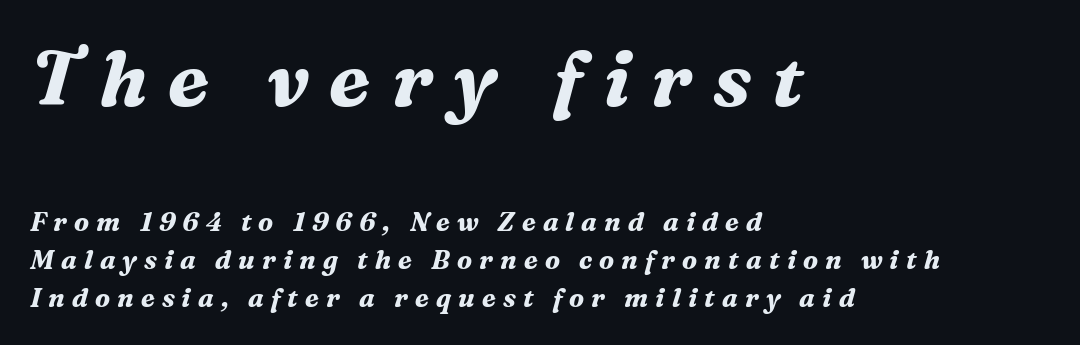
{"serif": "yes", "italic": "yes", "lean": "right", "slant_degrees": 16, "bold": "yes", "weight": "bold", "width": "normal", "stroke_contrast": "medium", "x_height": "medium", "monospaced": "no", "underline": "no", "align": "left", "line_spacing": "normal", "line_spacing_ratio": 1.47, "letter_spacing": "wide", "letter_spacing_em": 0.27, "larger_block": "first", "size_ratio": 2.96, "glyph_px": 77}
